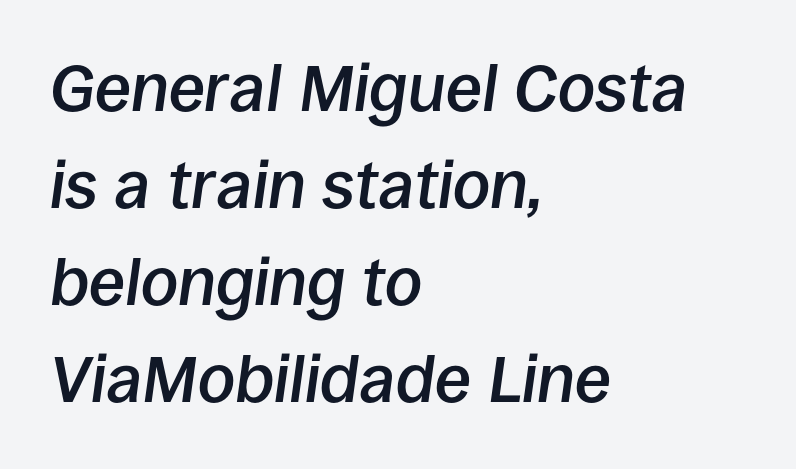
Q: Is the text bold? A: Semi-bold.
Q: Is the text italic (slanted)? A: Yes, it leans right by about 8 degrees.
Q: Is the text underlined? A: No.
Q: How is the paragraph aligned? A: Left-aligned.
Q: Is the spacing between letters normal or unusually wide? A: Normal.
Q: Is the spacing between lines tight, normal or loose? A: Normal.
Q: Width (condensed, normal, or wide)? A: Normal.
Q: Stroke contrast? A: Low.
Q: x-height? A: Large.
Q: Monospaced? A: No.
